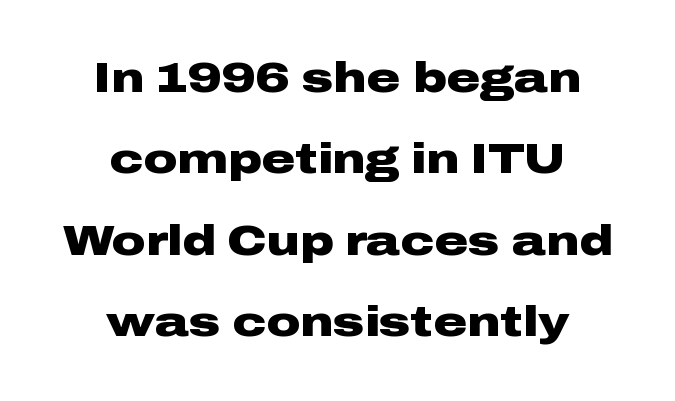
Strong, thick strokes mark this as bold type. You can tell it's not italic because the verticals are truly vertical. Here the glyphs are tracked normally, forming tight word shapes. Quick note: interline space is abundant.
